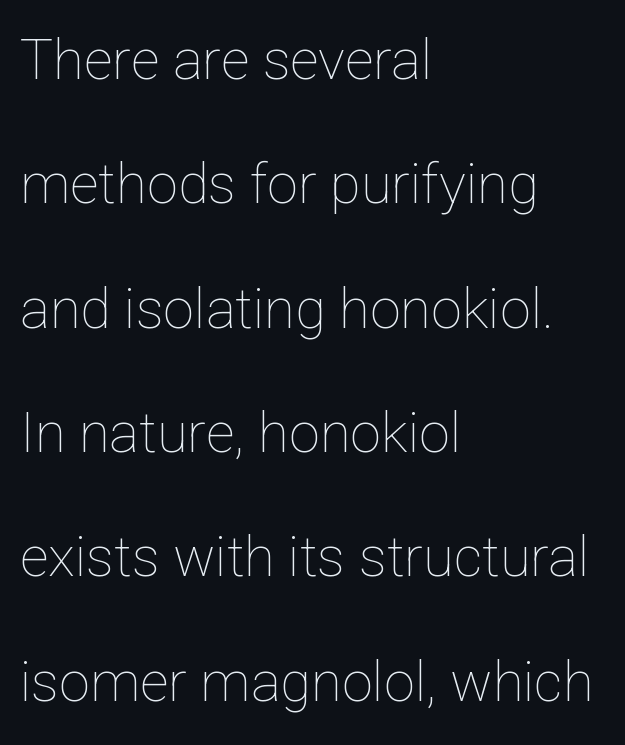
Q: Is the text bold? A: No.
Q: Is the text italic (slanted)? A: No, it is upright.
Q: Is the text underlined? A: No.
Q: How is the paragraph aligned? A: Left-aligned.
Q: Is the spacing between letters normal or unusually wide? A: Normal.
Q: Is the spacing between lines tight, normal or loose? A: Loose.
Q: Width (condensed, normal, or wide)? A: Normal.
Q: Stroke contrast? A: Low.
Q: x-height? A: Medium.
Q: Monospaced? A: No.
